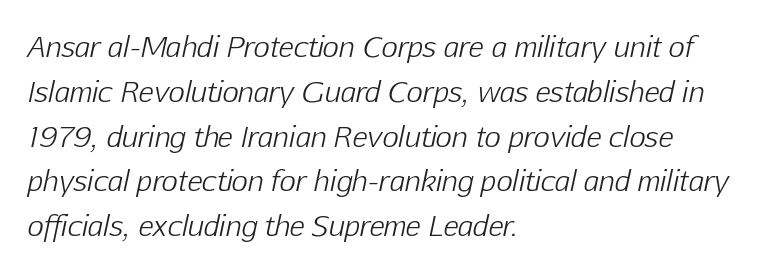
The image shows 28 px light type, italic (leaning right); set left-aligned, normal line spacing (1.6x), normal letter spacing, not underlined; low stroke contrast and a medium x-height.
